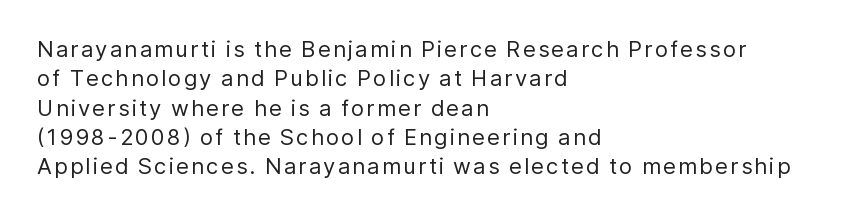
The image shows 22 px text type, upright; set left-aligned, normal line spacing (1.33x), not underlined.
